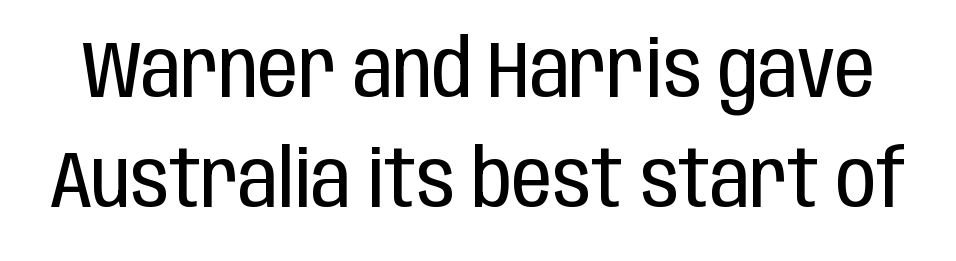
The image shows 80 px regular-weight, condensed sans-serif type, upright; set normal line spacing (1.38x), normal letter spacing, not underlined; low stroke contrast and a large x-height.
